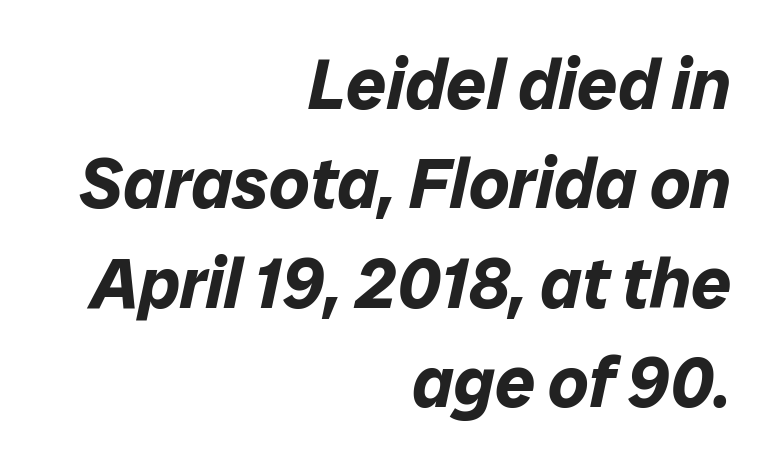
The image shows 71 px bold type, italic (leaning right); set right-aligned, normal line spacing (1.4x), normal letter spacing, not underlined; low stroke contrast and a medium x-height.
